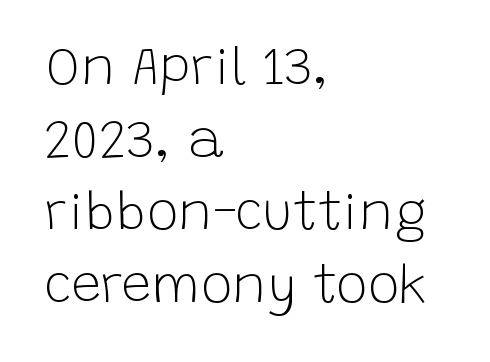
Nobody drew a line under any word here. Serifs: no, the terminals of the letterforms are clean. Think standard paragraph weight, or any step lighter than that. The letters stand upright; this is a roman face. This sample uses plain, unmodified letter spacing. This sample keeps an unexceptional amount of space between lines.
